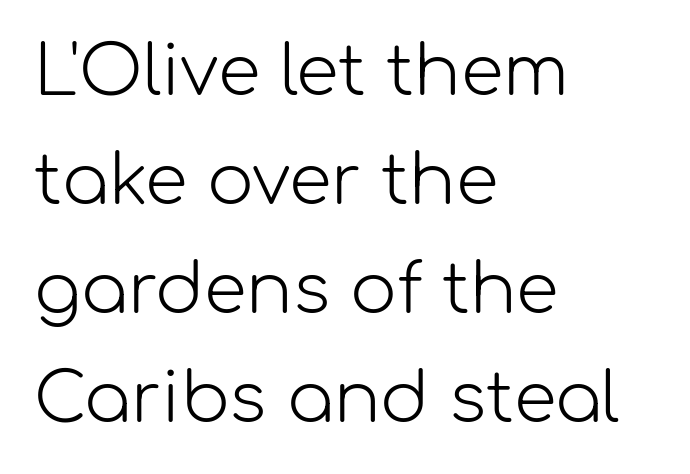
{"serif": "no", "italic": "no", "bold": "no", "weight": "light", "width": "normal", "stroke_contrast": "low", "x_height": "medium", "monospaced": "no", "underline": "no", "align": "left", "line_spacing": "normal", "line_spacing_ratio": 1.58, "letter_spacing": "normal", "letter_spacing_em": 0.0, "glyph_px": 69}
